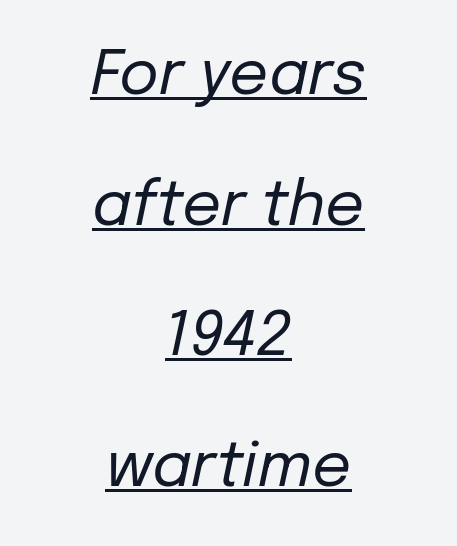
Q: Is the text bold? A: No.
Q: Is the text italic (slanted)? A: Yes, it leans right by about 12 degrees.
Q: Is the text underlined? A: Yes.
Q: How is the paragraph aligned? A: Centered.
Q: Is the spacing between letters normal or unusually wide? A: Normal.
Q: Is the spacing between lines tight, normal or loose? A: Loose.
Q: Width (condensed, normal, or wide)? A: Normal.
Q: Stroke contrast? A: Low.
Q: x-height? A: Medium.
Q: Monospaced? A: No.
